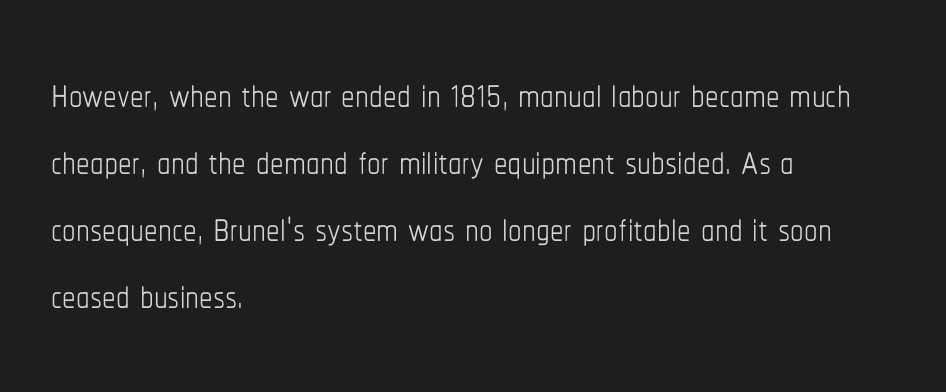
A classic flush-left, rag-right setting is used for this passage. Decoration check: the copy has no underline. This is not heavy type; no bold has been used. A typesetter would call this proportional, since set widths differ per character.
